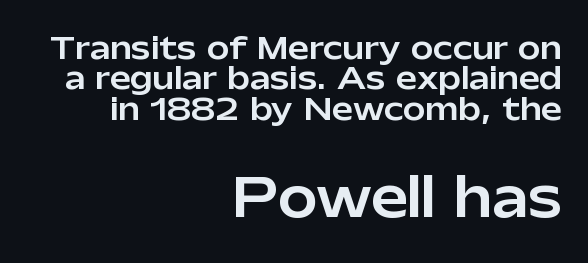
Q: Is the text italic (slanted)? A: No, it is upright.
Q: Is the typeface a serif or a sans-serif typeface? A: Sans-serif.
Q: Is the text underlined? A: No.
Q: How is the paragraph aligned? A: Right-aligned.
Q: Is the spacing between letters normal or unusually wide? A: Normal.
Q: Is the spacing between lines tight, normal or loose? A: Tight.
Q: Which block of text is set in a larger size, the first (top) or the second (bottom)? A: The second (bottom) one.
Q: Width (condensed, normal, or wide)? A: Normal.
Q: Stroke contrast? A: Low.
Q: x-height? A: Medium.
Q: Monospaced? A: No.
